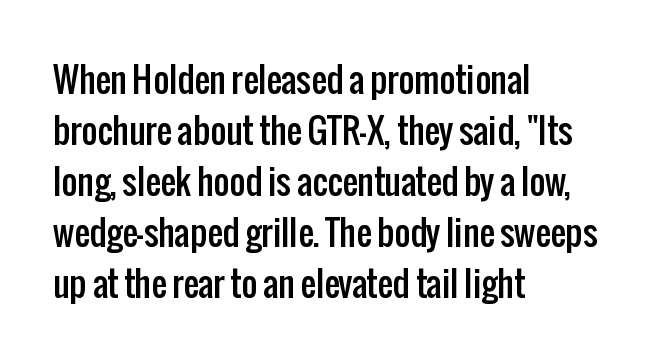
There is no visible air inserted between adjacent glyphs. Looks like regular typesetting: each glyph gets only the width it needs. Reading down the column, the eye jumps a familiar distance to each next line. The text block is weighted toward the left margin, trailing off unevenly rightward. The specimen omits any rule beneath the text block's lines. This is sans-serif lettering, the kind often seen on screens and signage.
